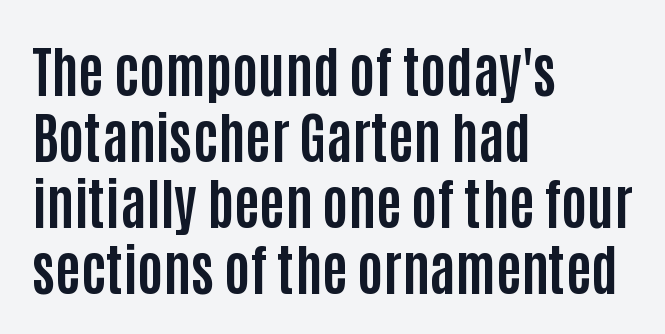
Unlike italic type, these characters show no tilt at all. Every letter is thick-stroked: bold, no question. The letters carry no serifs — their stems end cleanly without finishing strokes. A typesetter would call this proportional, since set widths differ per character. The specimen omits any rule beneath the text block's lines.
